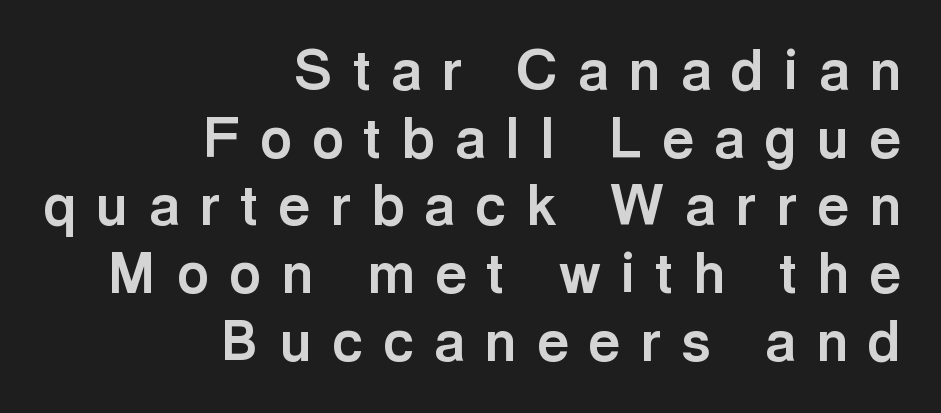
{"serif": "no", "italic": "no", "bold": "yes", "weight": "bold", "width": "normal", "x_height": "medium", "monospaced": "no", "underline": "no", "align": "right", "line_spacing_ratio": 1.23, "letter_spacing": "wide", "letter_spacing_em": 0.37, "glyph_px": 55}
